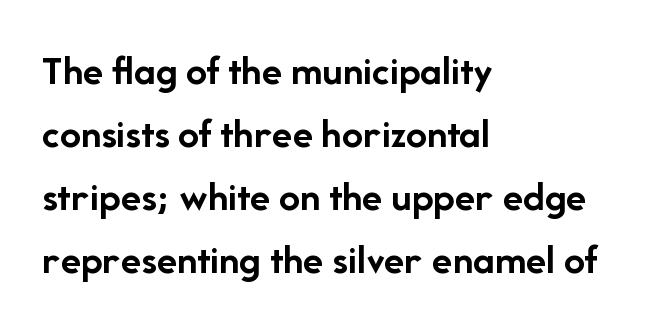
{"serif": "no", "italic": "no", "bold": "yes", "weight": "semibold", "width": "normal", "stroke_contrast": "low", "x_height": "medium", "monospaced": "no", "underline": "no", "align": "left", "line_spacing": "normal", "line_spacing_ratio": 1.5, "letter_spacing": "normal", "letter_spacing_em": 0.0, "glyph_px": 42}
